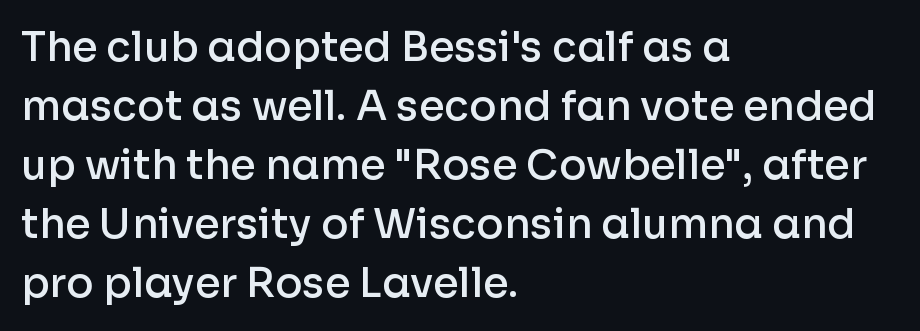
Q: Is the text bold? A: Semi-bold.
Q: Is the text italic (slanted)? A: No, it is upright.
Q: Is the typeface a serif or a sans-serif typeface? A: Sans-serif.
Q: Is the text underlined? A: No.
Q: How is the paragraph aligned? A: Left-aligned.
Q: Is the spacing between letters normal or unusually wide? A: Normal.
Q: Is the spacing between lines tight, normal or loose? A: Normal.
Q: Width (condensed, normal, or wide)? A: Normal.
Q: Stroke contrast? A: Low.
Q: x-height? A: Medium.
Q: Monospaced? A: No.
